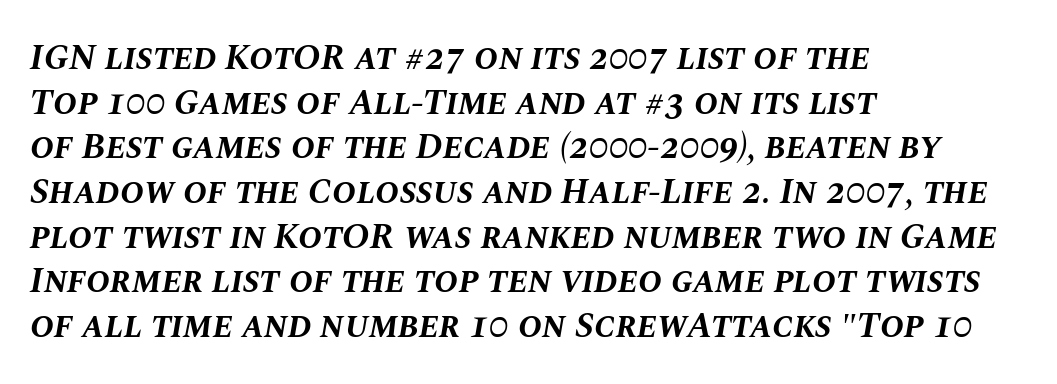
The passage shown is typed in a proportional face where columns would drift. Every row of glyphs begins at an identical x-position on the left. There is no visible air inserted between adjacent glyphs. Italic? Definitely — the glyphs are oblique. Look at the stroke-to-counter ratio: heavy, a bold. Letters rest on an invisible, unmarked baseline.
